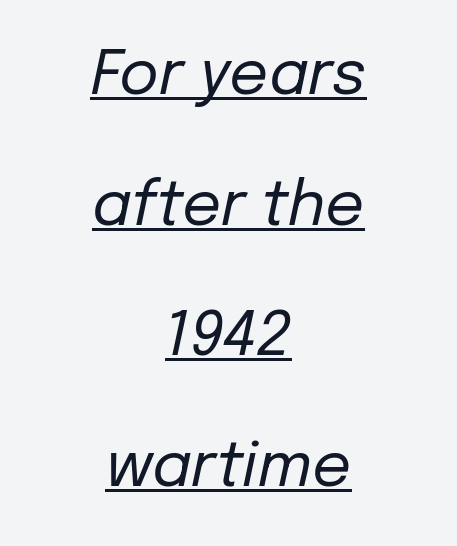
The passage shown is underscored from start to finish. The rendering keeps characters at their native spacing. The font's italic variant was chosen for this text. Each line is balanced around a shared central axis. Stroke mass is kept to a normal reading level or below. Here the designer chose a conventional face with non-uniform glyph widths.
